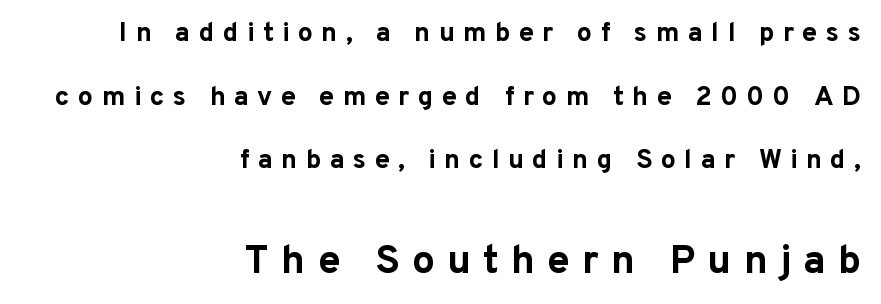
These lines were composed using upright roman letters. Loose tracking; the words dissolve into strings of separated letters. Airy leading. Small over large — that's the arrangement of the two blocks here.
